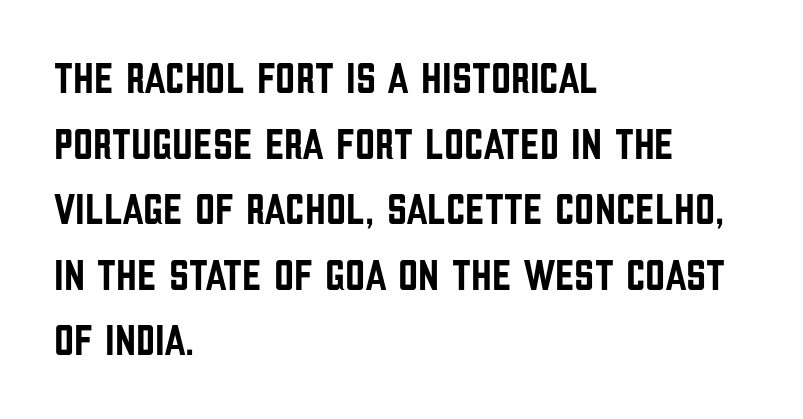
All the whitespace from short lines collects on the right. Ordinary non-slanted type is in use. This sample keeps an unexceptional amount of space between lines. Proportional: the letters do not fall into vertical columns. Quick note: underline off. No feet cap the strokes, marking this as sans-serif type.
